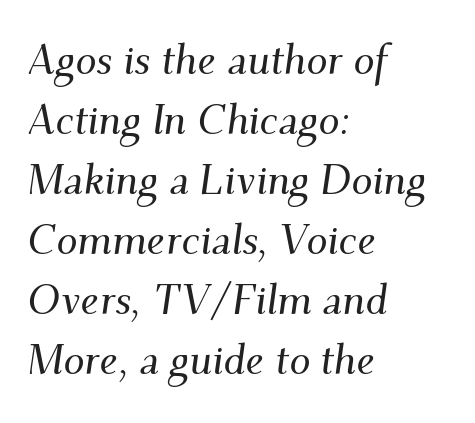
{"serif": "yes", "italic": "yes", "lean": "right", "slant_degrees": 9, "width": "normal", "stroke_contrast": "medium", "x_height": "small", "monospaced": "no", "underline": "no", "align": "left", "line_spacing": "normal", "line_spacing_ratio": 1.43, "letter_spacing": "normal", "letter_spacing_em": 0.0, "glyph_px": 42}
